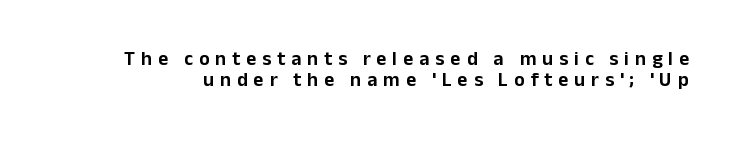
The image shows 20 px text type, upright; set tight line spacing (1.06x), unusually wide letter spacing (+0.29 em), not underlined.
